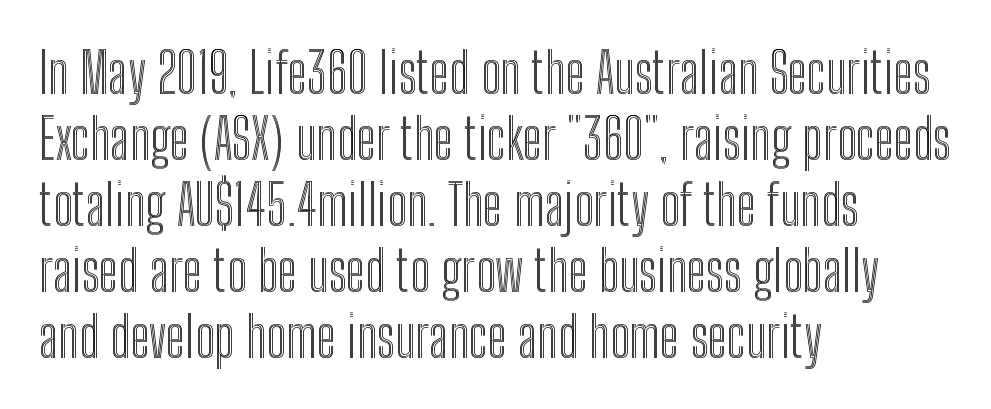
The image shows 55 px condensed type, upright; set left-aligned, line spacing 1.2x, normal letter spacing, not underlined; a medium x-height.
